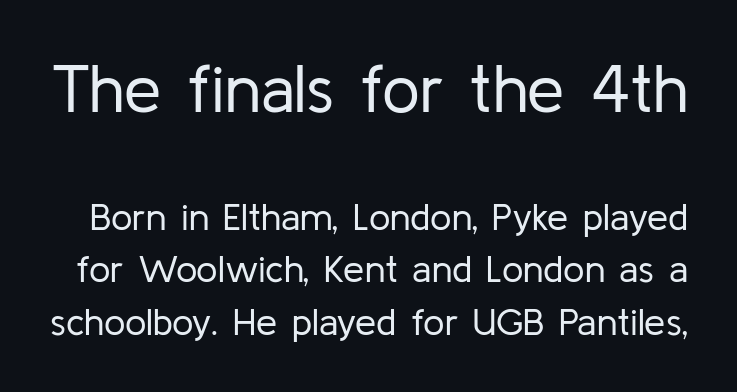
The glyphs in this specimen are sans serif. Compared with a typical body face, this is equally light or lighter still. The space directly below the letters is spotless. The letters stand upright; this is a roman face. A typesetter would call this leading conventional body-copy spacing. Scale decreases going downward across the two blocks.
